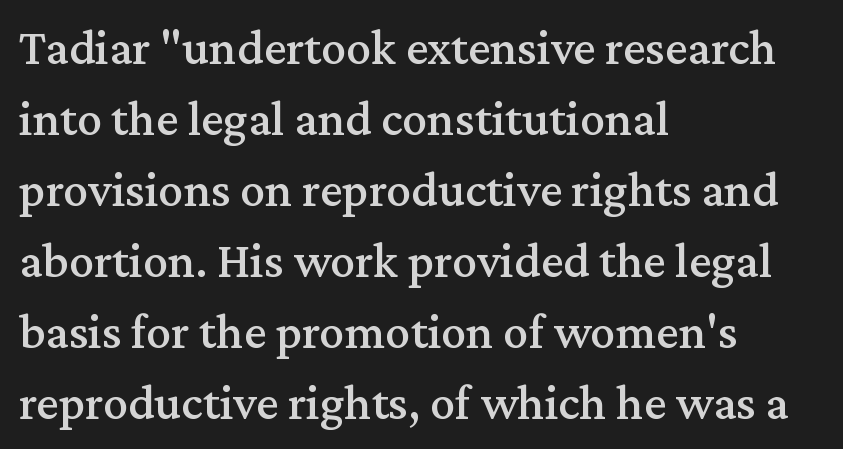
Q: Is the text italic (slanted)? A: No, it is upright.
Q: Is the typeface a serif or a sans-serif typeface? A: Serif.
Q: Is the text underlined? A: No.
Q: How is the paragraph aligned? A: Left-aligned.
Q: Is the spacing between letters normal or unusually wide? A: Normal.
Q: Is the spacing between lines tight, normal or loose? A: Normal.
Q: Width (condensed, normal, or wide)? A: Normal.
Q: Stroke contrast? A: Medium.
Q: x-height? A: Medium.
Q: Monospaced? A: No.
